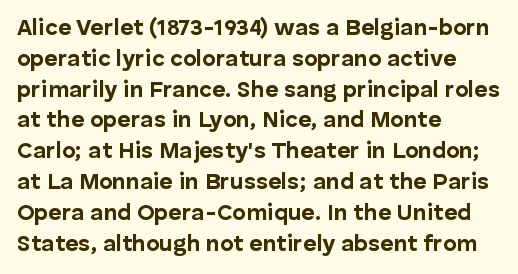
Q: Is the text bold? A: Yes.
Q: Is the text italic (slanted)? A: No, it is upright.
Q: Is the text underlined? A: No.
Q: How is the paragraph aligned? A: Left-aligned.
Q: Is the spacing between letters normal or unusually wide? A: Normal.
Q: Is the spacing between lines tight, normal or loose? A: Normal.
